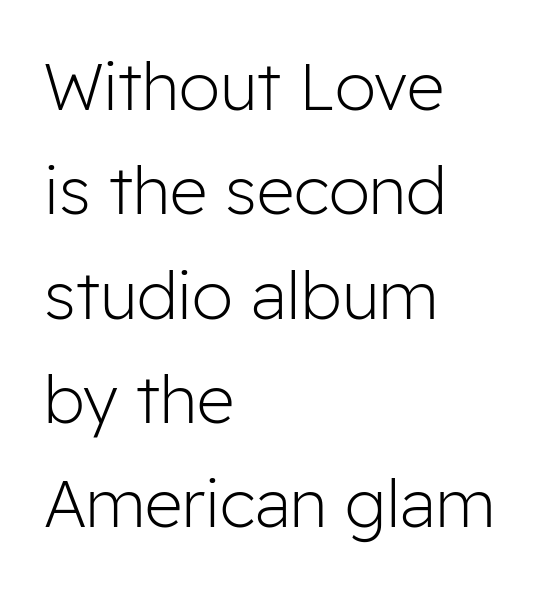
Q: Is the text bold? A: No.
Q: Is the text italic (slanted)? A: No, it is upright.
Q: Is the typeface a serif or a sans-serif typeface? A: Sans-serif.
Q: Is the text underlined? A: No.
Q: How is the paragraph aligned? A: Left-aligned.
Q: Is the spacing between letters normal or unusually wide? A: Normal.
Q: Is the spacing between lines tight, normal or loose? A: Normal.
Q: Width (condensed, normal, or wide)? A: Normal.
Q: Stroke contrast? A: Low.
Q: x-height? A: Medium.
Q: Monospaced? A: No.
